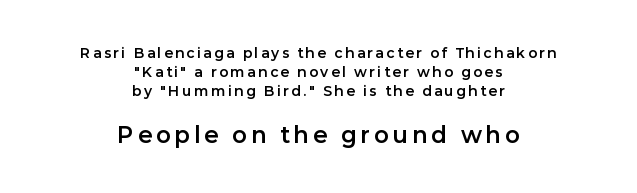
The image shows 23 px text type, upright; set centered, normal line spacing (1.36x), not underlined; the second (bottom) block is 1.64x larger.
